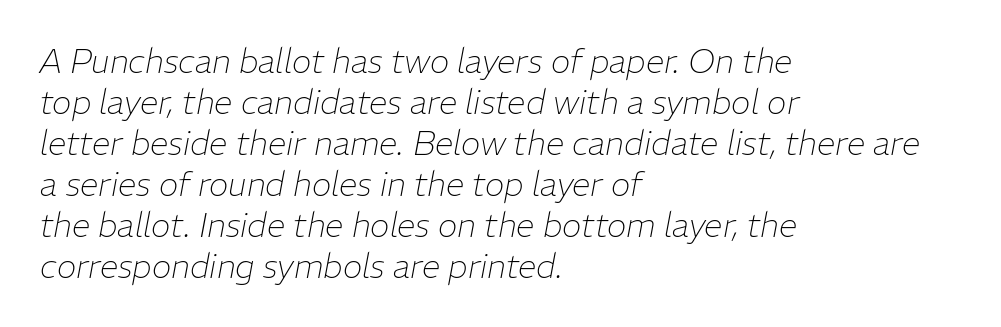
{"italic": "yes", "lean": "right", "slant_degrees": 11, "bold": "no", "weight": "thin", "width": "normal", "stroke_contrast": "low", "x_height": "medium", "monospaced": "no", "underline": "no", "align": "left", "line_spacing_ratio": 1.24, "letter_spacing": "normal", "letter_spacing_em": 0.0, "glyph_px": 33}
